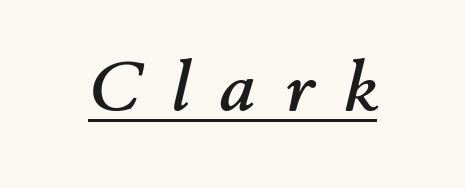
The image shows 71 px text type, italic (leaning right); set unusually wide letter spacing (+0.42 em), underlined; low stroke contrast and a small x-height.
